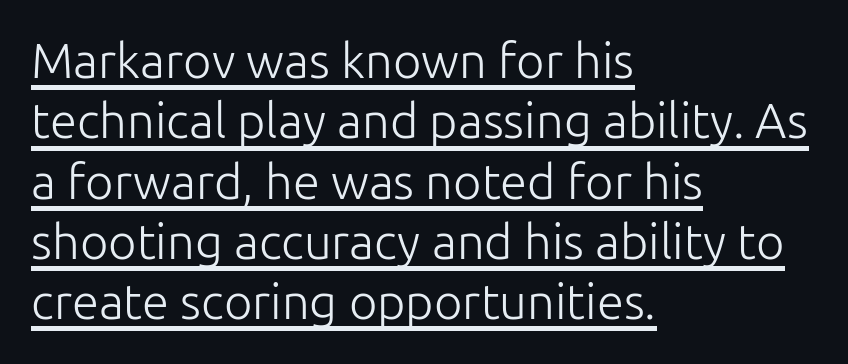
Q: Is the text bold? A: No.
Q: Is the text italic (slanted)? A: No, it is upright.
Q: Is the typeface a serif or a sans-serif typeface? A: Sans-serif.
Q: Is the text underlined? A: Yes.
Q: How is the paragraph aligned? A: Left-aligned.
Q: Is the spacing between letters normal or unusually wide? A: Normal.
Q: Width (condensed, normal, or wide)? A: Normal.
Q: Stroke contrast? A: Low.
Q: x-height? A: Medium.
Q: Monospaced? A: No.
